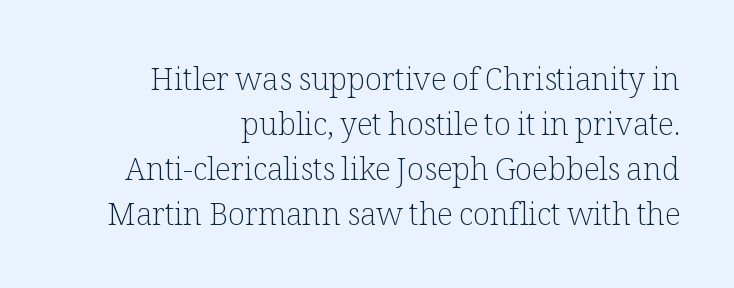
{"serif": "yes", "italic": "no", "bold": "no", "weight": "light", "width": "normal", "stroke_contrast": "low", "x_height": "medium", "monospaced": "no", "underline": "no", "align": "right", "line_spacing": "normal", "line_spacing_ratio": 1.45, "letter_spacing": "normal", "letter_spacing_em": 0.0, "glyph_px": 31}
